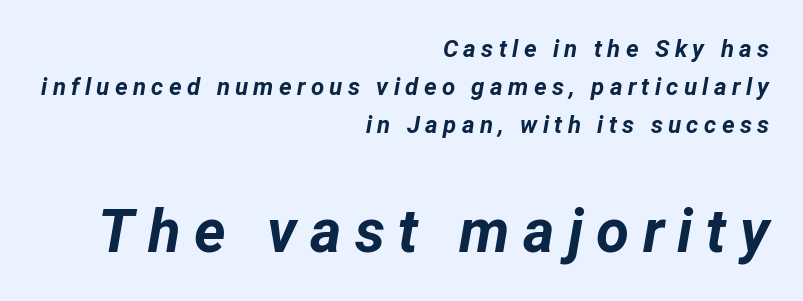
The image shows 60 px bold type, italic (leaning right); set right-aligned, normal line spacing (1.58x), unusually wide letter spacing (+0.22 em), not underlined; the second (bottom) block is 2.5x larger; low stroke contrast and a medium x-height.
